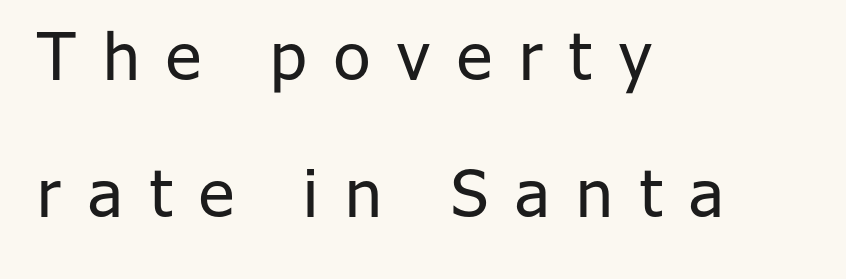
Q: Is the text bold? A: No.
Q: Is the text italic (slanted)? A: No, it is upright.
Q: Is the typeface a serif or a sans-serif typeface? A: Sans-serif.
Q: Is the text underlined? A: No.
Q: How is the paragraph aligned? A: Left-aligned.
Q: Is the spacing between letters normal or unusually wide? A: Unusually wide.
Q: Is the spacing between lines tight, normal or loose? A: Loose.
Q: Width (condensed, normal, or wide)? A: Normal.
Q: Stroke contrast? A: Low.
Q: x-height? A: Medium.
Q: Monospaced? A: No.
